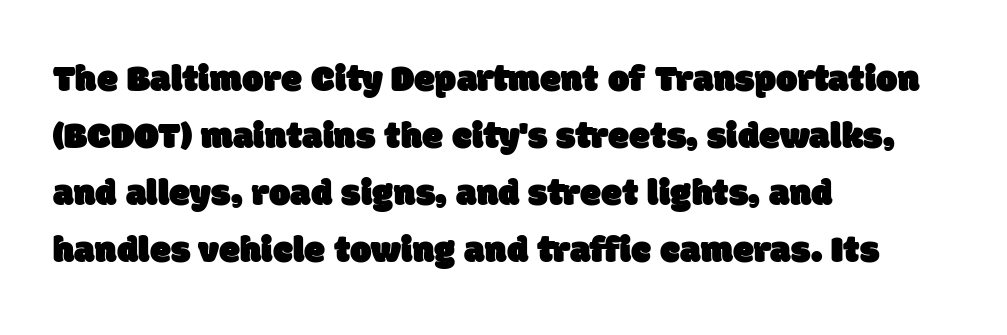
Q: Is the typeface a serif or a sans-serif typeface? A: Sans-serif.
Q: Is the text underlined? A: No.
Q: How is the paragraph aligned? A: Left-aligned.
Q: Is the spacing between letters normal or unusually wide? A: Normal.
Q: Is the spacing between lines tight, normal or loose? A: Normal.
Q: Width (condensed, normal, or wide)? A: Normal.
Q: Stroke contrast? A: Low.
Q: x-height? A: Large.
Q: Monospaced? A: No.
